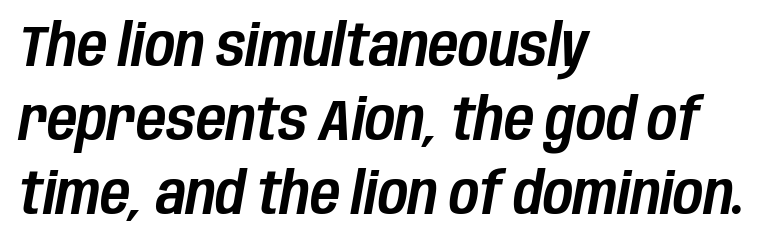
Q: Is the text italic (slanted)? A: Yes, it leans right by about 10 degrees.
Q: Is the text underlined? A: No.
Q: How is the paragraph aligned? A: Left-aligned.
Q: Is the spacing between letters normal or unusually wide? A: Normal.
Q: Is the spacing between lines tight, normal or loose? A: Normal.
Q: Width (condensed, normal, or wide)? A: Condensed.
Q: Stroke contrast? A: Low.
Q: x-height? A: Large.
Q: Monospaced? A: No.
